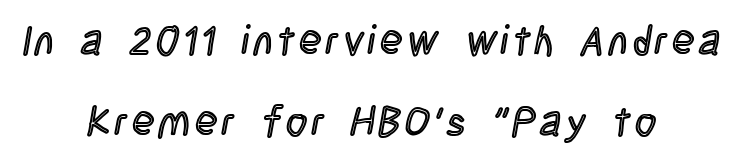
Q: Is the text italic (slanted)? A: Yes.
Q: Is the text underlined? A: No.
Q: How is the paragraph aligned? A: Centered.
Q: Is the spacing between lines tight, normal or loose? A: Loose.
Q: Width (condensed, normal, or wide)? A: Condensed.
Q: x-height? A: Large.
Q: Monospaced? A: No.
